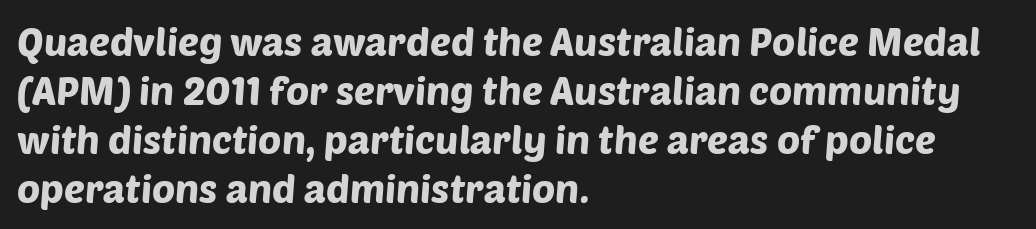
The image shows 39 px sans-serif type; set left-aligned, normal line spacing (1.26x), normal letter spacing, not underlined; low stroke contrast and a large x-height.
